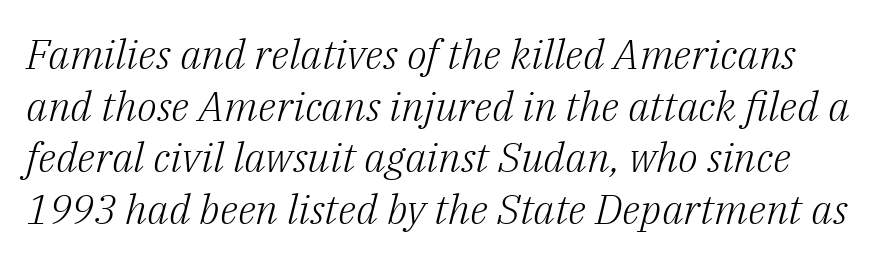
Small tapered or slab feet sit at the stroke ends, so this counts as serif. The passage shown leans; its letterforms are oblique. The lines sit at an ordinary, default distance from one another. Underlining? Definitely not there. This rendering leaves character spacing at its baseline value. Weight: regular or lighter.
